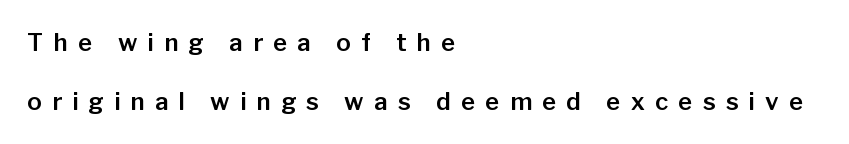
The passage shown is not underscored anywhere. The text block is weighted toward the left margin, trailing off unevenly rightward. Quick note: not italic, upright. If you measured baseline to baseline, you'd find a long distance. Short note: letters widely spaced.
